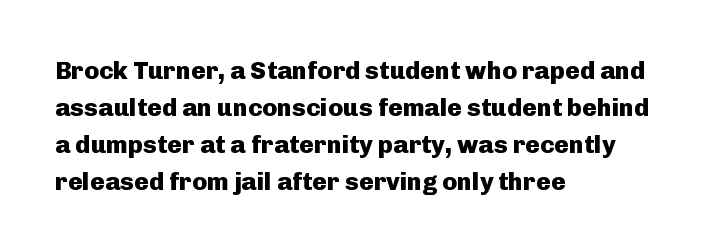
Horizontally, the lines are justified to the leading edge only. These words are printed bold, with thick strokes throughout. These lines sit exactly where default settings would place them. Every character sits straight up, as roman type does. Beneath every word, the page is bare.
